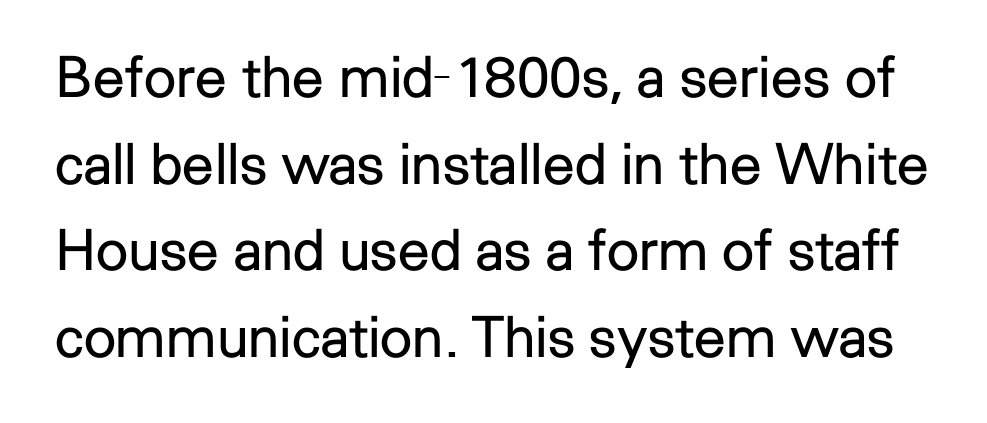
Think of a printed novel: that variable character pitch is what you see here. Classification — sans serif. Inter-character spacing is left at the font's built-in metrics. Anything drawn beneath the words? Only blank space. The font is comparable to plain body text, perhaps lighter. Leading matches the norm, producing a regular column.
